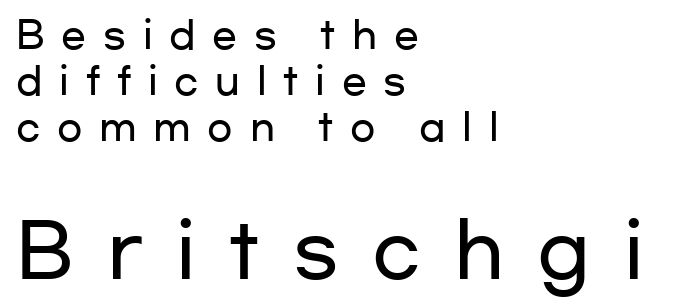
The image shows 74 px wide sans-serif type, upright; set left-aligned, line spacing 1.24x, unusually wide letter spacing (+0.45 em), not underlined; the second (bottom) block is 2.0x larger; low stroke contrast and a medium x-height.
